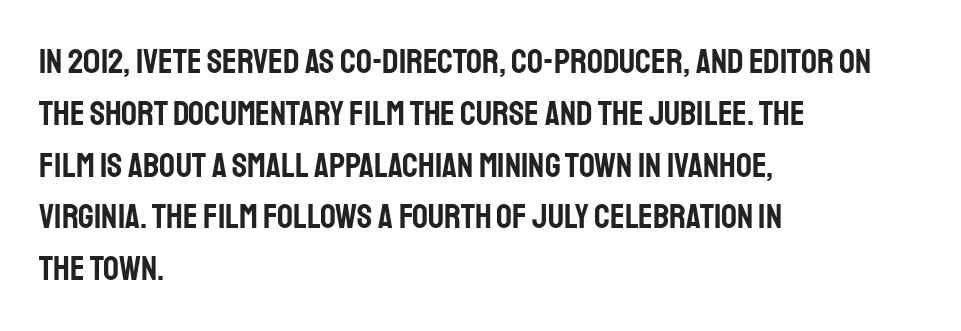
Q: Is the text italic (slanted)? A: No, it is upright.
Q: Is the typeface a serif or a sans-serif typeface? A: Sans-serif.
Q: Is the text underlined? A: No.
Q: How is the paragraph aligned? A: Left-aligned.
Q: Is the spacing between letters normal or unusually wide? A: Normal.
Q: Is the spacing between lines tight, normal or loose? A: Normal.
Q: Width (condensed, normal, or wide)? A: Condensed.
Q: Stroke contrast? A: Low.
Q: x-height? A: Large.
Q: Monospaced? A: No.
